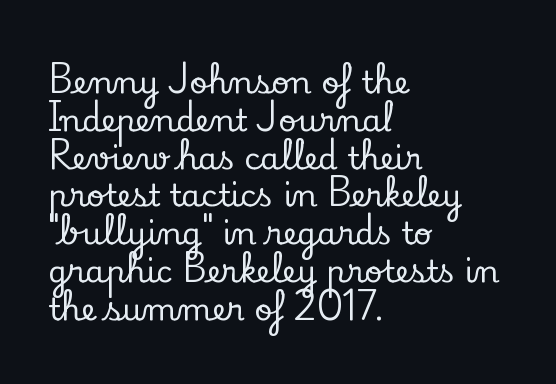
This rendering uses left alignment, leaving the right contour irregular. The foot of each line stays bare and open. Italic? Not at all — the glyphs are vertical. Spacing verdict: proportional, widths tailored to each character.
